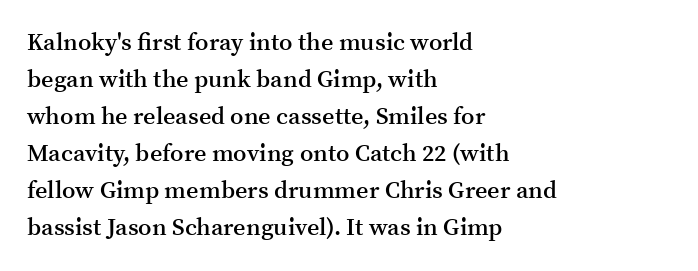
{"italic": "no", "bold": "semi", "underline": "no", "align": "left", "line_spacing": "normal", "line_spacing_ratio": 1.54, "letter_spacing": "normal", "letter_spacing_em": 0.0, "glyph_px": 24}
